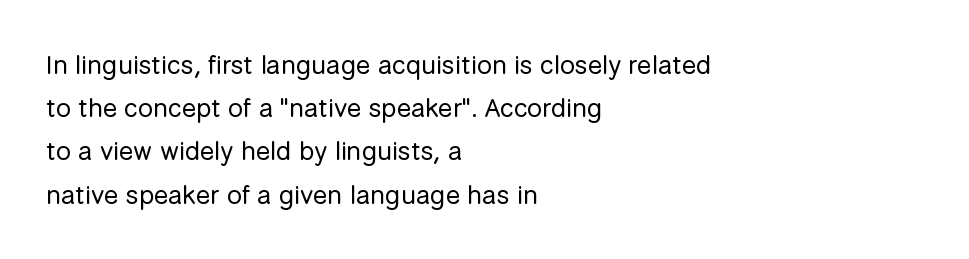
The image shows 27 px text type, upright; set left-aligned, normal line spacing (1.6x), normal letter spacing, not underlined.
